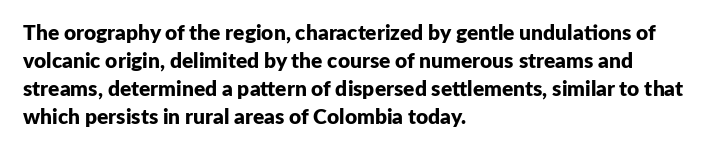
{"italic": "no", "bold": "yes", "underline": "no", "align": "left", "line_spacing": "normal", "line_spacing_ratio": 1.34, "letter_spacing": "normal", "letter_spacing_em": 0.0, "glyph_px": 21}
